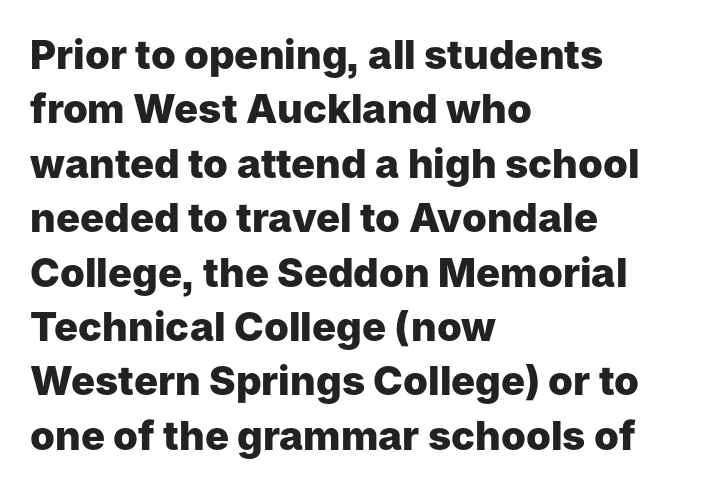
{"serif": "no", "italic": "no", "bold": "yes", "weight": "heavy", "width": "normal", "stroke_contrast": "low", "x_height": "medium", "monospaced": "no", "underline": "no", "align": "left", "line_spacing": "normal", "line_spacing_ratio": 1.36, "letter_spacing": "normal", "letter_spacing_em": 0.0, "glyph_px": 40}
